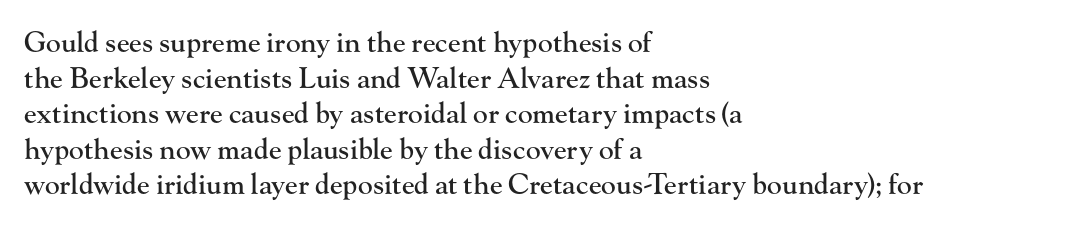
{"serif": "yes", "italic": "no", "width": "normal", "stroke_contrast": "high", "x_height": "small", "monospaced": "no", "underline": "no", "align": "left", "line_spacing": "normal", "line_spacing_ratio": 1.27, "letter_spacing": "normal", "letter_spacing_em": 0.0, "glyph_px": 28}
